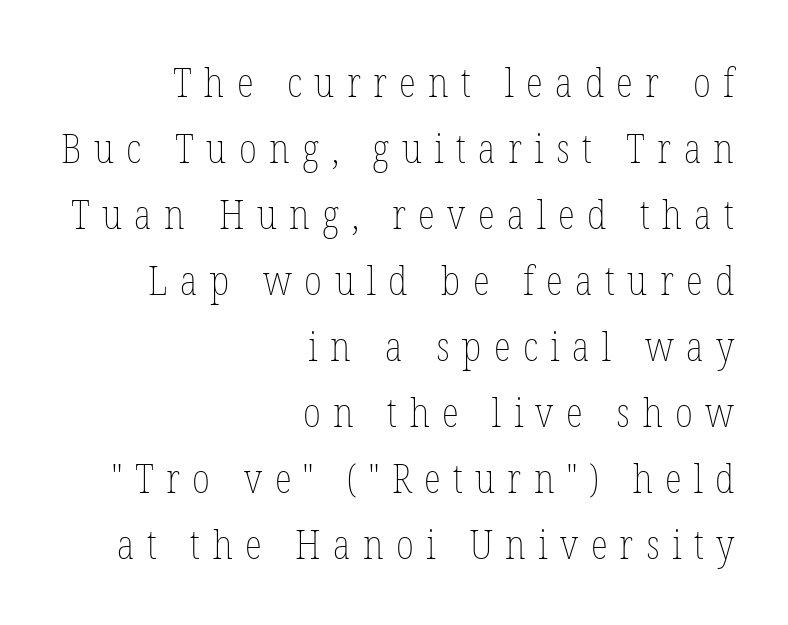
The image shows 40 px thin, condensed type, upright; set right-aligned, normal line spacing (1.65x), unusually wide letter spacing (+0.31 em), not underlined; low stroke contrast and a medium x-height.
